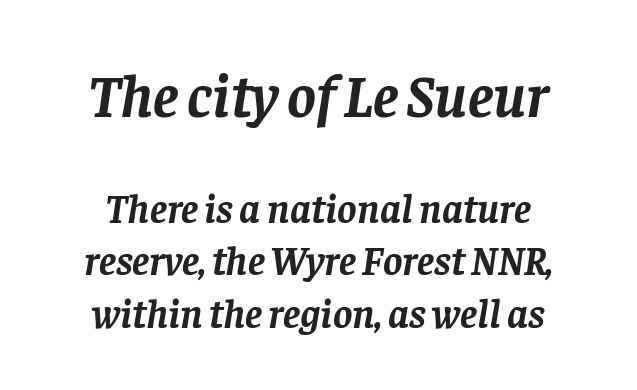
The image shows 61 px semibold serif type, italic (leaning right); set normal line spacing (1.28x), normal letter spacing, not underlined; the first (top) block is 1.49x larger; low stroke contrast and a large x-height.
